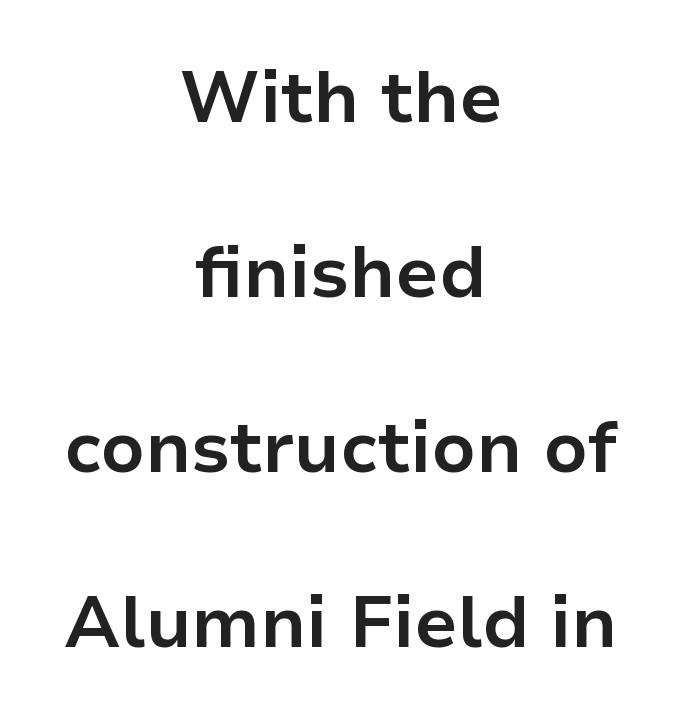
Compared with an ordinary text face, these strokes are far heavier — a full bold. A clean baseline with only descenders dipping below it. No italicization has been applied; the sample stays upright. Note the varied advance widths — an 'i' is clearly narrower than an 'm'. Loosely led — the rows are spread out. The tracking reads as untouched default to a designer's eye.
